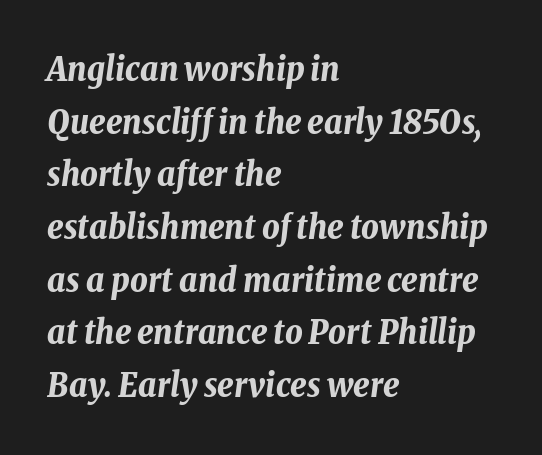
Regarding leading, the lines here are spaced in the standard way. A typesetter would call this proportional, since set widths differ per character. Slanted lettering throughout. Decoration check: the copy has no underline. The horizontal fit of the characters is conventional and even. Strong, thick strokes mark this as bold type.
